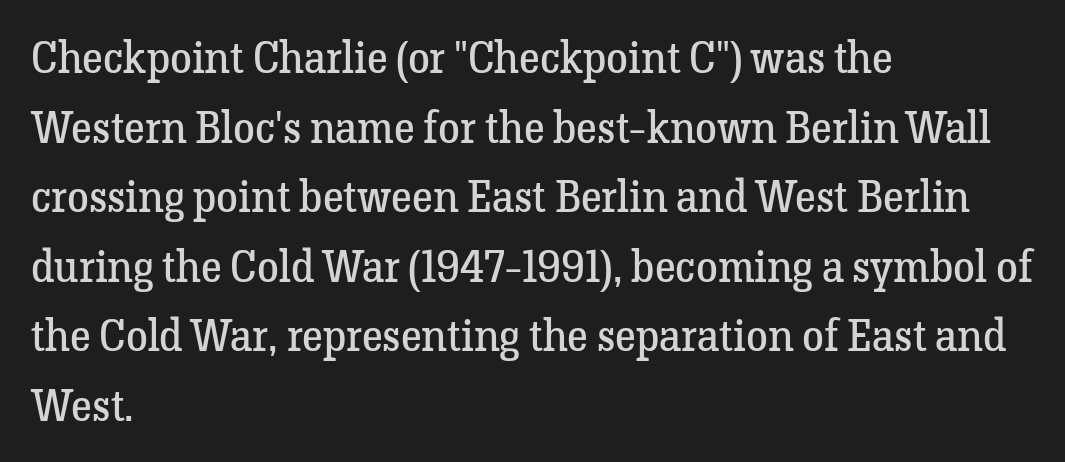
The image shows 44 px regular-weight serif type, upright; set left-aligned, normal line spacing (1.58x), normal letter spacing, not underlined; low stroke contrast and a medium x-height.
